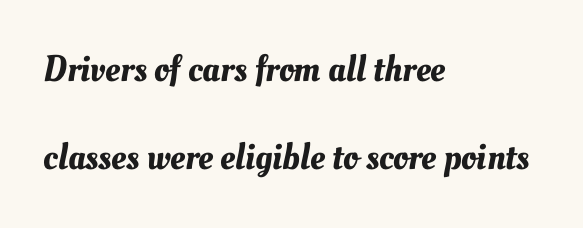
{"width": "normal", "stroke_contrast": "medium", "x_height": "small", "monospaced": "no", "underline": "no", "align": "left", "line_spacing": "loose", "line_spacing_ratio": 2.39, "letter_spacing": "normal", "letter_spacing_em": 0.0, "glyph_px": 37}
